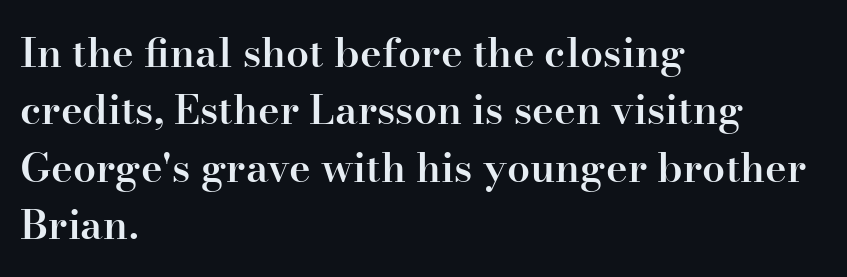
Q: Is the text bold? A: Semi-bold.
Q: Is the text italic (slanted)? A: No, it is upright.
Q: Is the typeface a serif or a sans-serif typeface? A: Serif.
Q: Is the text underlined? A: No.
Q: How is the paragraph aligned? A: Left-aligned.
Q: Is the spacing between letters normal or unusually wide? A: Normal.
Q: Is the spacing between lines tight, normal or loose? A: Normal.
Q: Width (condensed, normal, or wide)? A: Normal.
Q: Stroke contrast? A: High.
Q: x-height? A: Small.
Q: Monospaced? A: No.
